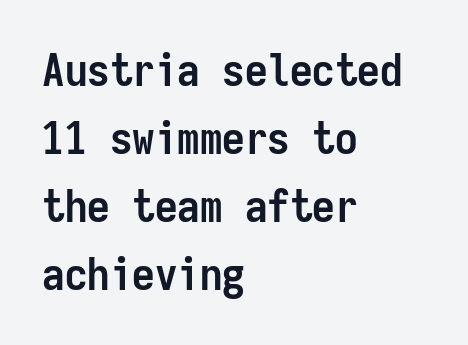
The image shows 45 px semibold, condensed sans-serif type, upright, monospaced; set left-aligned, normal line spacing (1.51x), normal letter spacing, not underlined; low stroke contrast and a medium x-height.
